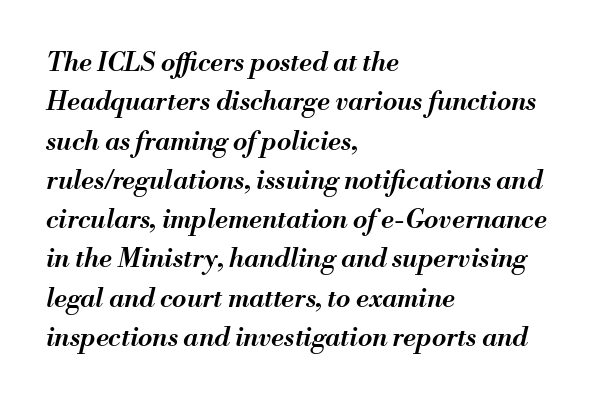
The image shows 26 px text type, italic (leaning right); set left-aligned, normal line spacing (1.51x), normal letter spacing, not underlined.
